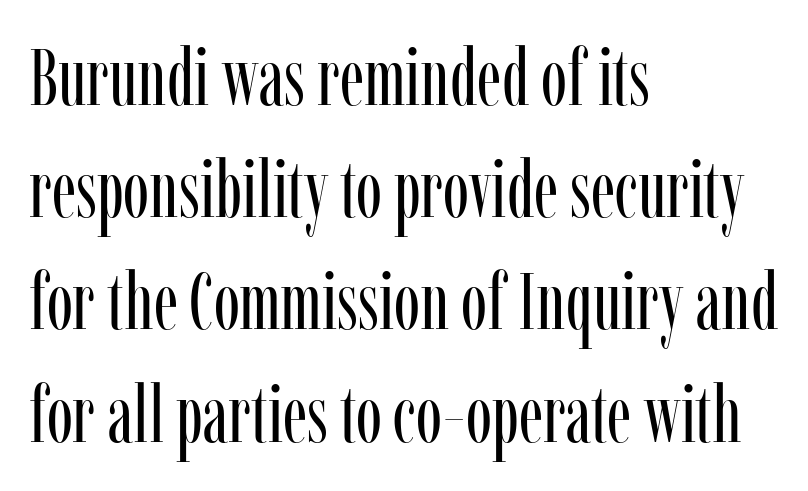
Nothing unusual about the tracking: characters are spaced as the font intends. Descenders hang freely into open space. Short and long lines alike share a common starting point at left. The type sits square on the baseline with zero lean.
